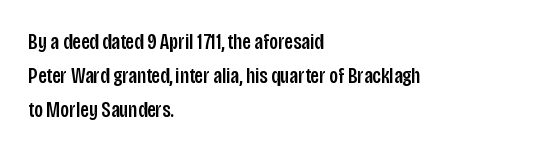
The image shows 22 px text type, upright; set left-aligned, normal line spacing (1.55x), normal letter spacing, not underlined.
